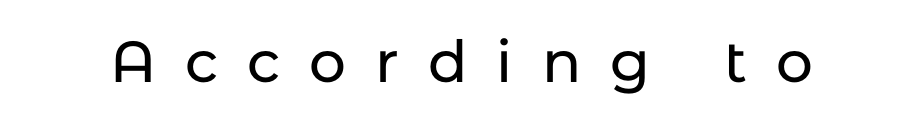
{"serif": "no", "italic": "no", "width": "normal", "stroke_contrast": "low", "x_height": "medium", "monospaced": "no", "underline": "no", "letter_spacing": "wide", "letter_spacing_em": 0.5, "glyph_px": 58}
